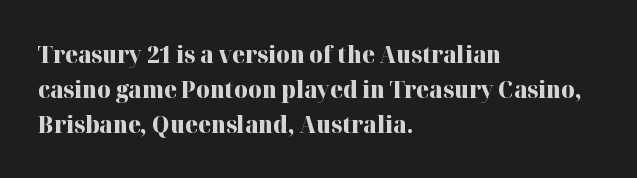
{"italic": "no", "bold": "yes", "underline": "no", "align": "left", "line_spacing": "normal", "line_spacing_ratio": 1.52, "letter_spacing": "normal", "letter_spacing_em": 0.0, "glyph_px": 23}
